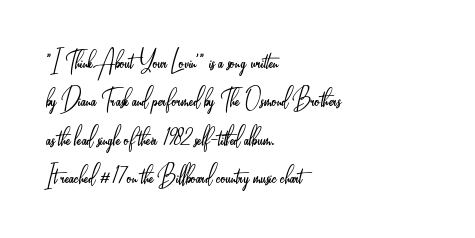
{"serif": "no", "bold": "no", "weight": "light", "width": "condensed", "stroke_contrast": "low", "x_height": "small", "monospaced": "no", "underline": "no", "align": "left", "line_spacing": "normal", "line_spacing_ratio": 1.28, "letter_spacing": "normal", "letter_spacing_em": 0.0, "glyph_px": 30}
